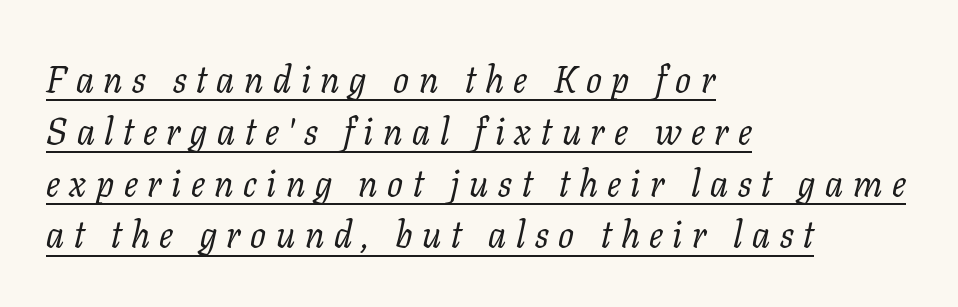
Q: Is the text bold? A: No.
Q: Is the text italic (slanted)? A: Yes, it leans right by about 11 degrees.
Q: Is the typeface a serif or a sans-serif typeface? A: Serif.
Q: Is the text underlined? A: Yes.
Q: How is the paragraph aligned? A: Left-aligned.
Q: Is the spacing between letters normal or unusually wide? A: Unusually wide.
Q: Is the spacing between lines tight, normal or loose? A: Normal.
Q: Width (condensed, normal, or wide)? A: Normal.
Q: Stroke contrast? A: Low.
Q: x-height? A: Medium.
Q: Monospaced? A: No.
